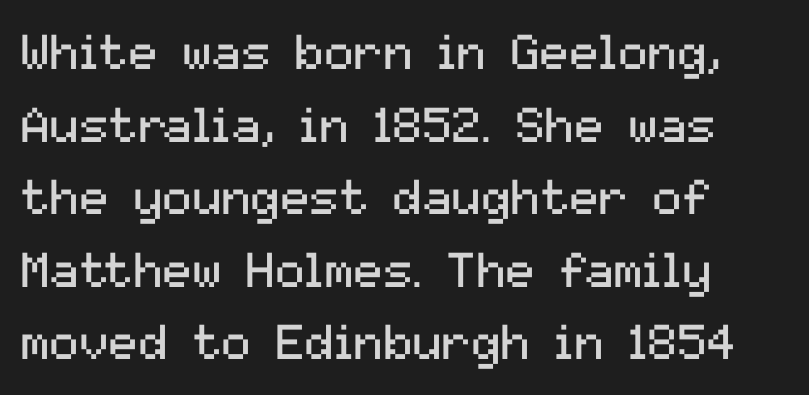
Q: Is the text bold? A: No.
Q: Is the text italic (slanted)? A: No, it is upright.
Q: Is the typeface a serif or a sans-serif typeface? A: Sans-serif.
Q: Is the text underlined? A: No.
Q: How is the paragraph aligned? A: Left-aligned.
Q: Is the spacing between letters normal or unusually wide? A: Normal.
Q: Is the spacing between lines tight, normal or loose? A: Normal.
Q: Width (condensed, normal, or wide)? A: Normal.
Q: Stroke contrast? A: Medium.
Q: x-height? A: Medium.
Q: Monospaced? A: No.
